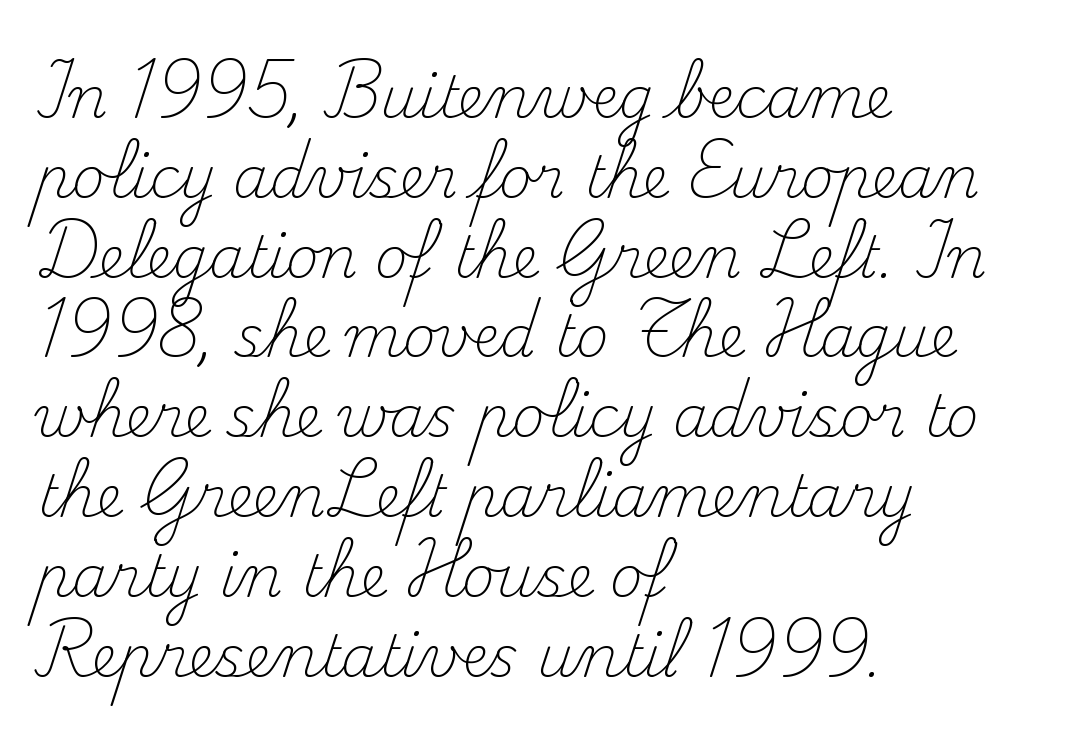
Q: Is the text bold? A: No.
Q: Is the text italic (slanted)? A: Yes.
Q: Is the typeface a serif or a sans-serif typeface? A: Serif.
Q: Is the text underlined? A: No.
Q: How is the paragraph aligned? A: Left-aligned.
Q: Is the spacing between letters normal or unusually wide? A: Normal.
Q: Is the spacing between lines tight, normal or loose? A: Normal.
Q: Width (condensed, normal, or wide)? A: Normal.
Q: Stroke contrast? A: Medium.
Q: x-height? A: Small.
Q: Monospaced? A: No.
